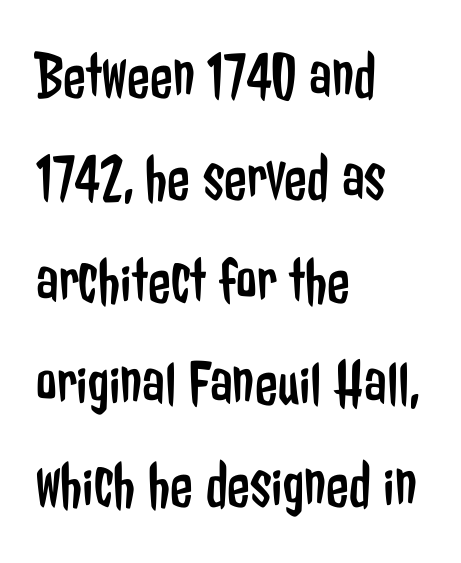
Serif or sans? Sans — the stroke terminals are bare. This block has exactly the height ordinary leading produces. Ordinary non-slanted type is in use. Letters have the restrained weight of plain body copy at most. These lines keep a tight, regular rhythm from letter to letter. Visually the block forms a straight wall on the left and a jagged coastline on the right.
